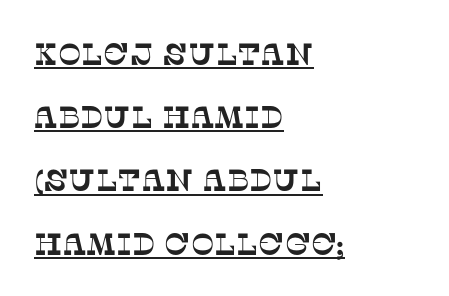
The image shows 31 px serif type; set left-aligned, loose line spacing (2.04x), normal letter spacing, underlined; low stroke contrast and a large x-height.
